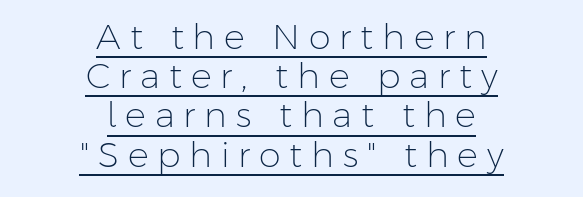
The image shows 35 px light sans-serif type, upright; set centered, tight line spacing (1.12x), unusually wide letter spacing (+0.25 em), underlined; low stroke contrast and a medium x-height.
